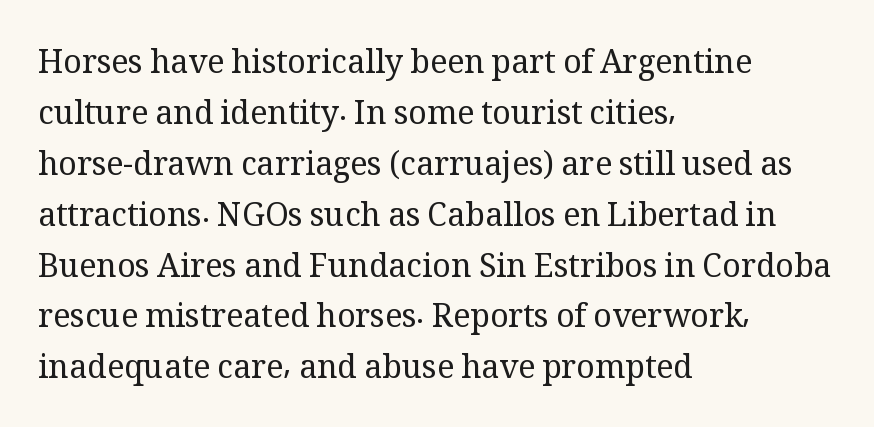
Honestly, the letter spacing is just normal — you wouldn't notice it. Does the copy run flush right? No — it runs flush left. These lines are rendered in a variable-pitch font. Regarding serifs, this sample has them.
